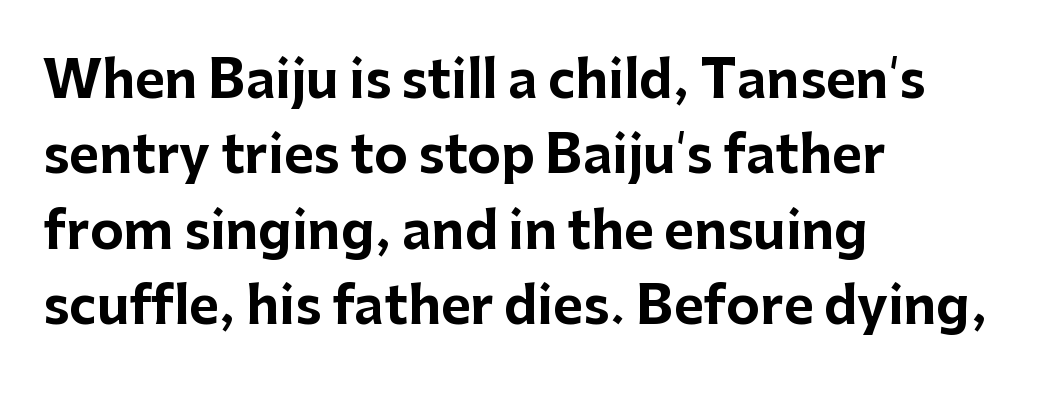
Each word holds together tightly as a unit, with standard inter-letter gaps. Each letter keeps its own natural width here, so spacing adapts to shape. Is the type bold? Yes — the strokes are clearly thick and heavy. Nothing sits at the stroke ends, so this counts as sans-serif. Posture: upright roman.
